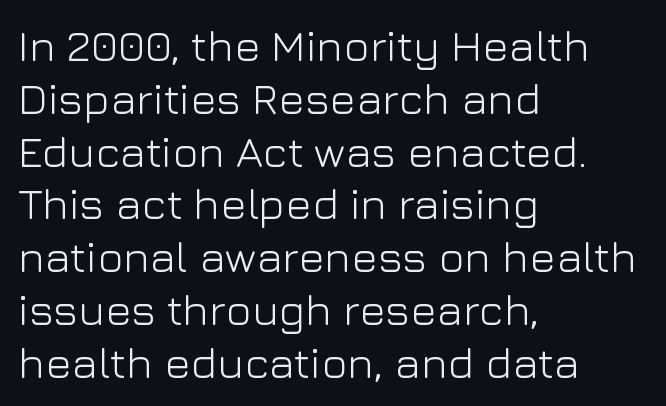
Q: Is the text bold? A: No.
Q: Is the text italic (slanted)? A: No, it is upright.
Q: Is the typeface a serif or a sans-serif typeface? A: Sans-serif.
Q: Is the text underlined? A: No.
Q: How is the paragraph aligned? A: Left-aligned.
Q: Is the spacing between letters normal or unusually wide? A: Normal.
Q: Width (condensed, normal, or wide)? A: Normal.
Q: Stroke contrast? A: Low.
Q: x-height? A: Medium.
Q: Monospaced? A: No.
